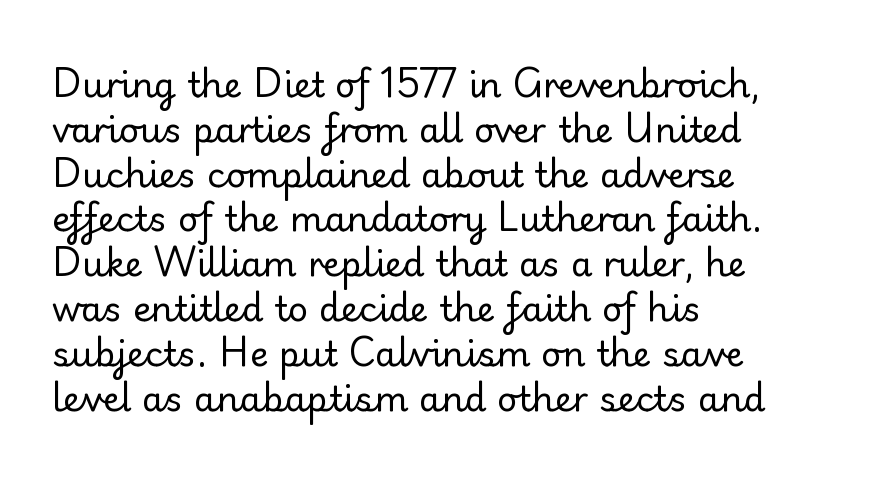
This block has exactly the height ordinary leading produces. Letters rest on an invisible, unmarked baseline. Letterform terminals end flat and unadorned throughout the passage. Nobody touched the tracking dial on this one. Unbolded letterforms with no extra heft. All the whitespace from short lines collects on the right.
